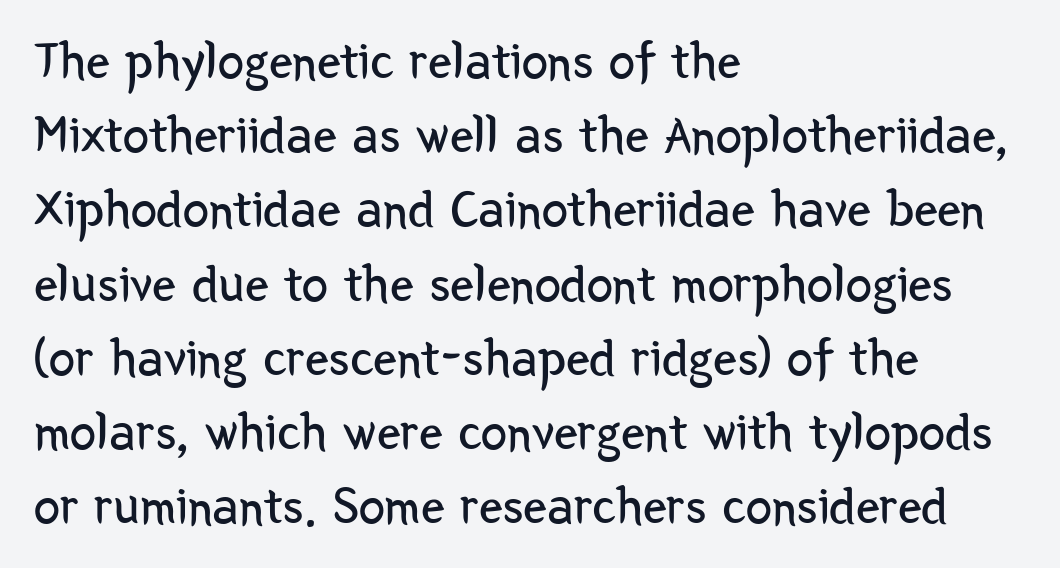
Does the type have serifs? No, each stem ends abruptly. Regular leading. Here the designer chose a conventional face with non-uniform glyph widths. Descenders hang freely into open space. The horizontal fit of the characters is conventional and even.
